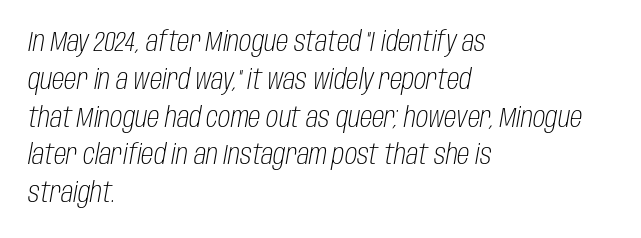
The image shows 28 px light, condensed type, italic (leaning right); set left-aligned, normal line spacing (1.35x), normal letter spacing, not underlined; low stroke contrast and a large x-height.
